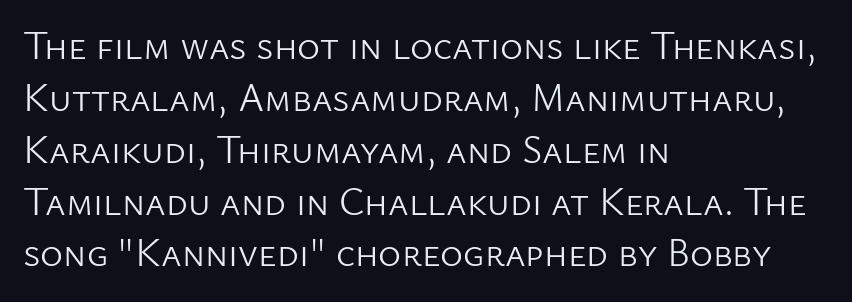
Q: Is the text bold? A: No.
Q: Is the text italic (slanted)? A: No, it is upright.
Q: Is the typeface a serif or a sans-serif typeface? A: Sans-serif.
Q: Is the text underlined? A: No.
Q: How is the paragraph aligned? A: Left-aligned.
Q: Is the spacing between letters normal or unusually wide? A: Normal.
Q: Is the spacing between lines tight, normal or loose? A: Normal.
Q: Width (condensed, normal, or wide)? A: Normal.
Q: Stroke contrast? A: Low.
Q: x-height? A: Medium.
Q: Monospaced? A: No.
